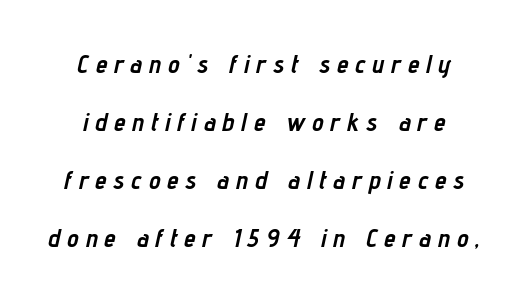
The image shows 26 px bold type, italic (leaning right); set loose line spacing (2.23x), unusually wide letter spacing (+0.27 em), not underlined.
